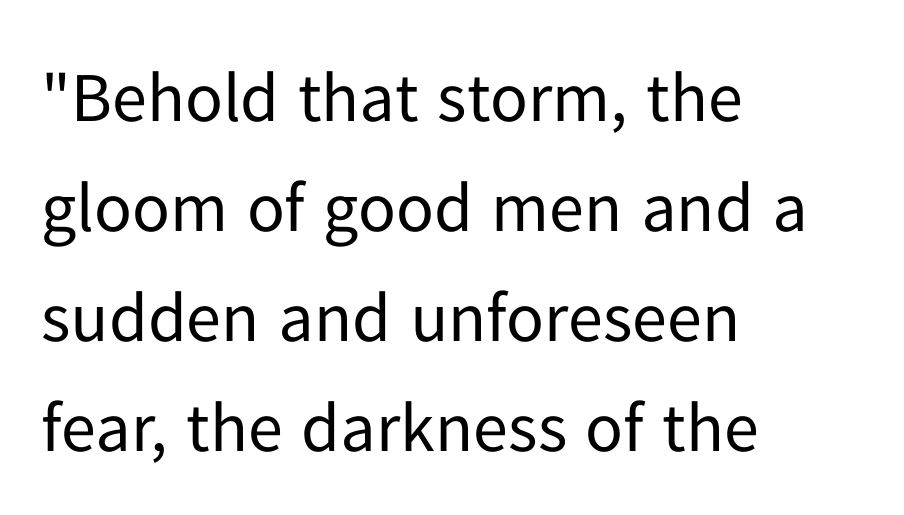
The image shows 70 px regular-weight sans-serif type, upright; set left-aligned, normal line spacing (1.57x), normal letter spacing, not underlined; low stroke contrast and a medium x-height.
